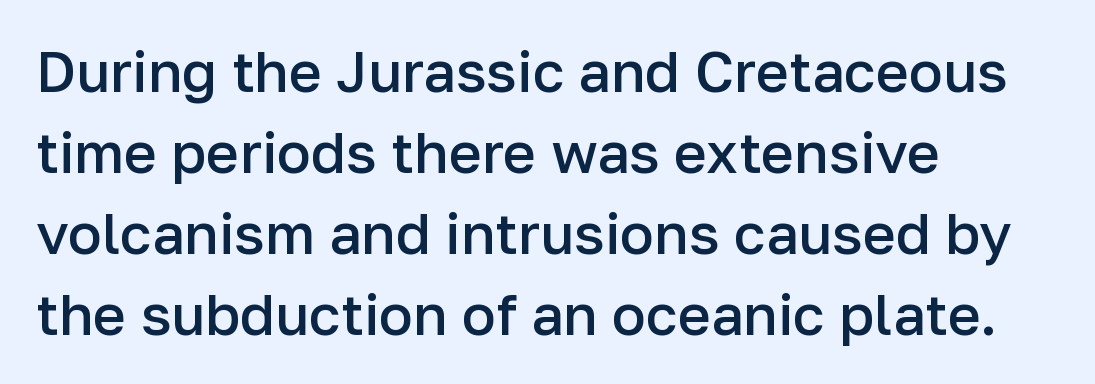
The image shows 57 px semibold sans-serif type, upright; set left-aligned, normal line spacing (1.42x), normal letter spacing, not underlined; low stroke contrast and a medium x-height.
